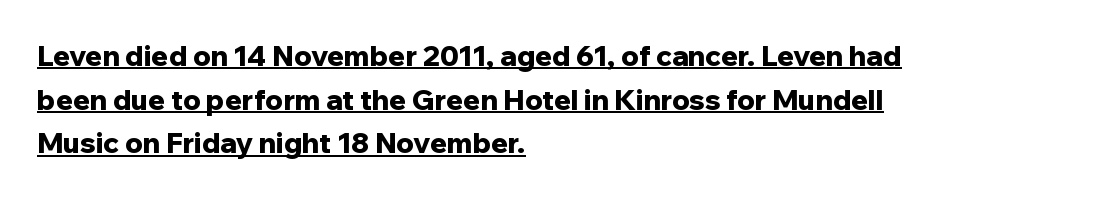
Regarding serifs, this sample does without them. Nope, not italic — everything's standing straight. Leftover space on each line is placed entirely after the last word. Emphasis is given by a line drawn under the lettering. A typesetter would call this proportional, since set widths differ per character. Each glyph is drawn with heavy, bold strokes.
